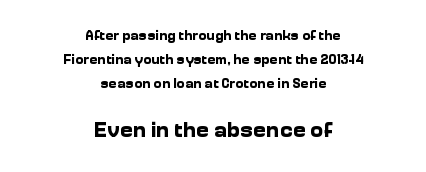
Chunky letters — that's bold for sure. Do the letters lean? They stand straight. Does the copy run flush right? No — it is centered line by line. Short note: letters normally spaced. The emphasis by scale lands on block number two, below.
